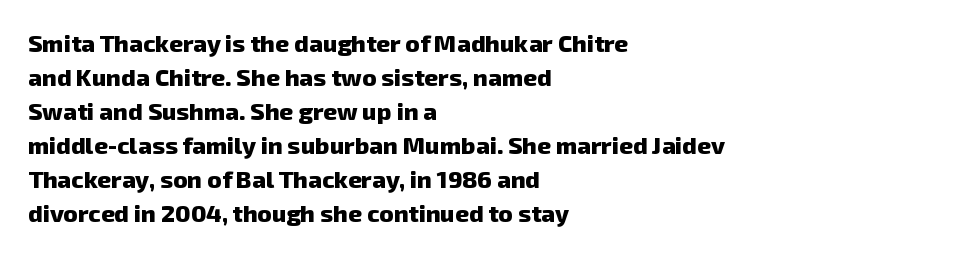
Q: Is the text bold? A: Yes.
Q: Is the text underlined? A: No.
Q: How is the paragraph aligned? A: Left-aligned.
Q: Is the spacing between letters normal or unusually wide? A: Normal.
Q: Is the spacing between lines tight, normal or loose? A: Normal.
